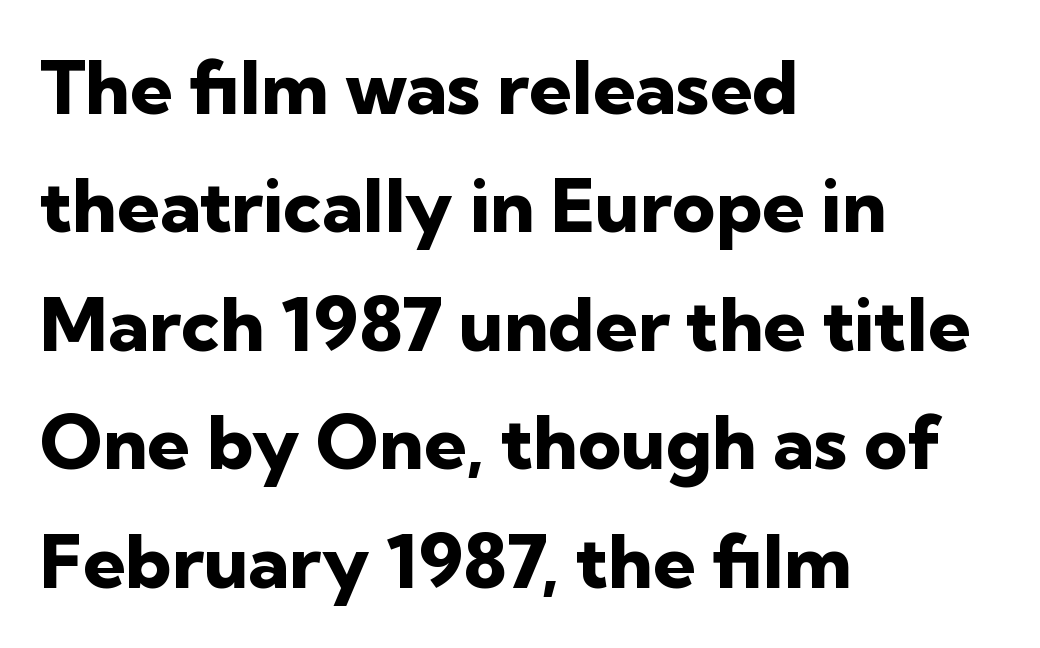
{"serif": "no", "italic": "no", "bold": "yes", "weight": "heavy", "width": "normal", "stroke_contrast": "low", "x_height": "medium", "monospaced": "no", "underline": "no", "align": "left", "line_spacing": "normal", "line_spacing_ratio": 1.58, "letter_spacing": "normal", "letter_spacing_em": 0.0, "glyph_px": 75}
